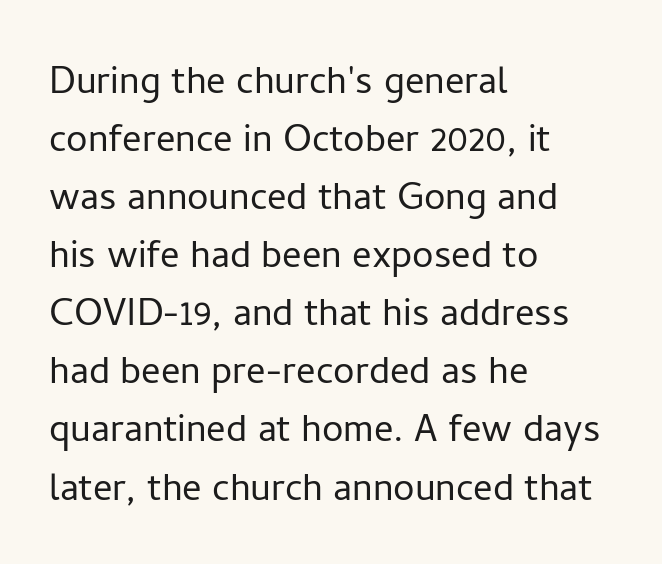
{"serif": "no", "italic": "no", "bold": "no", "weight": "light", "width": "normal", "stroke_contrast": "low", "x_height": "medium", "monospaced": "no", "underline": "no", "align": "left", "line_spacing_ratio": 1.21, "letter_spacing": "normal", "letter_spacing_em": 0.0, "glyph_px": 48}
